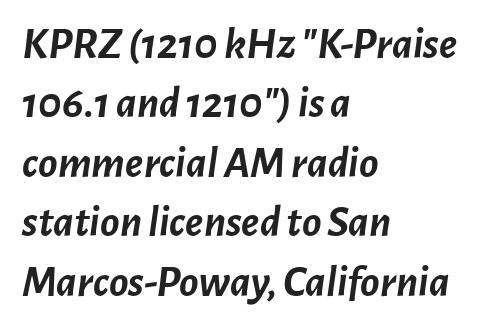
Q: Is the text bold? A: Yes.
Q: Is the text italic (slanted)? A: Yes, it leans right by about 7 degrees.
Q: Is the text underlined? A: No.
Q: How is the paragraph aligned? A: Left-aligned.
Q: Is the spacing between letters normal or unusually wide? A: Normal.
Q: Is the spacing between lines tight, normal or loose? A: Normal.
Q: Width (condensed, normal, or wide)? A: Normal.
Q: Stroke contrast? A: Low.
Q: x-height? A: Medium.
Q: Monospaced? A: No.
